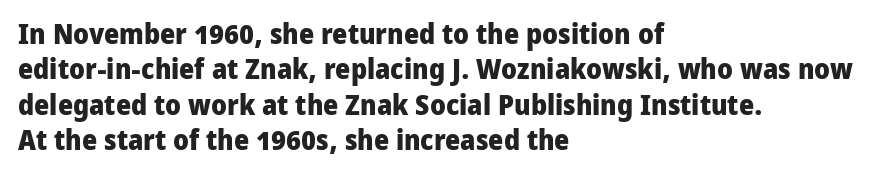
{"serif": "no", "italic": "no", "bold": "yes", "weight": "heavy", "width": "normal", "stroke_contrast": "low", "x_height": "medium", "monospaced": "no", "underline": "no", "align": "left", "line_spacing_ratio": 1.22, "letter_spacing": "normal", "letter_spacing_em": 0.0, "glyph_px": 29}
